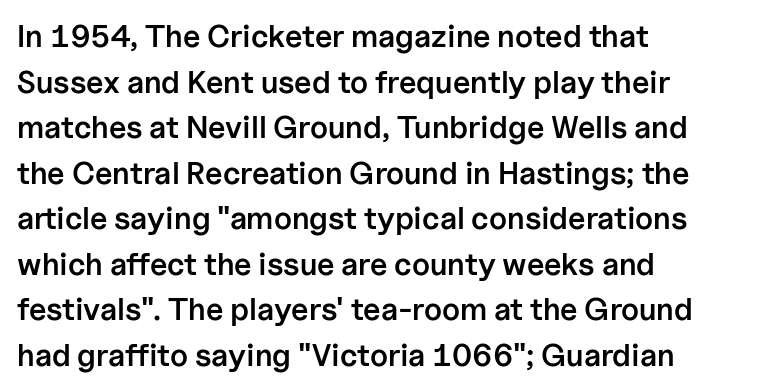
The image shows 31 px semibold sans-serif type, upright; set left-aligned, normal line spacing (1.47x), normal letter spacing, not underlined; low stroke contrast and a medium x-height.
